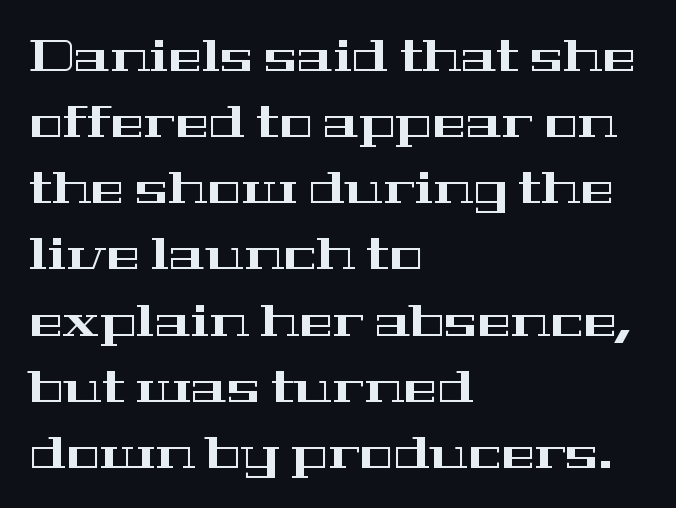
Italic: no, the glyphs are upright roman. Serif or sans? Serif — the stroke terminals have little feet. The tracking reads as untouched default to a designer's eye. Looks like regular typesetting: each glyph gets only the width it needs. Lines of text with bare space underneath. Evenly set lines give the paragraph a standard silhouette.
